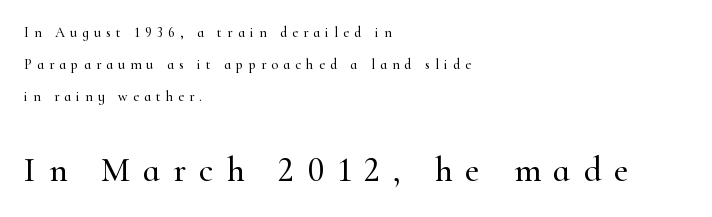
The lines are spread far apart with generous leading. Here the second block reads like a headline and the first like body copy. Think of a printed novel: that variable character pitch is what you see here. Ordinary non-slanted type is in use.
